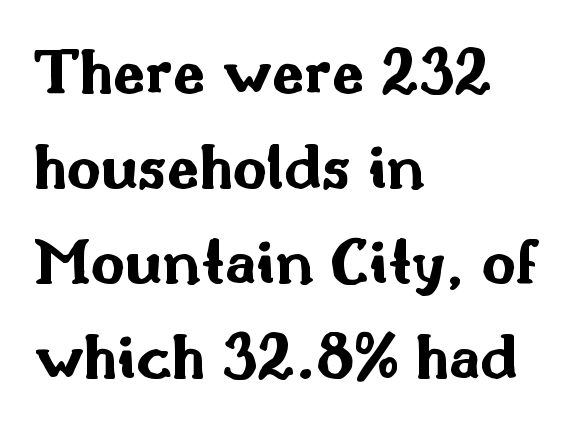
{"serif": "no", "italic": "no", "bold": "yes", "weight": "bold", "width": "wide", "stroke_contrast": "medium", "x_height": "small", "monospaced": "no", "underline": "no", "align": "left", "line_spacing": "normal", "line_spacing_ratio": 1.44, "letter_spacing": "normal", "letter_spacing_em": 0.0, "glyph_px": 66}
